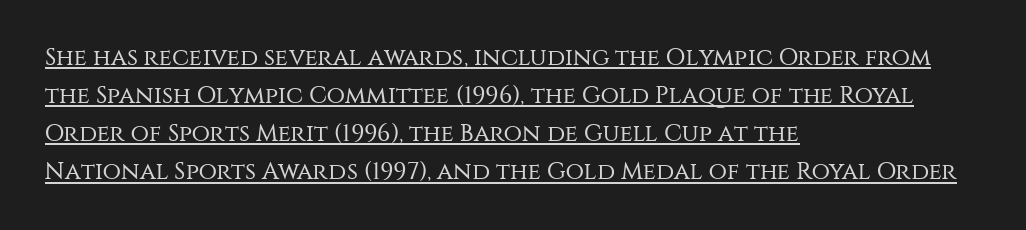
The lettering stays uniformly vertical, giving the passage a roman look. The passage shown is underscored from start to finish. Regarding leading, the lines here are spaced in the standard way. Short note: letters normally spaced. No extra ink here — the face is not bold. Notice how the passage keeps a crisp vertical edge on the left only.
